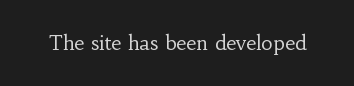
{"italic": "no", "bold": "no", "underline": "no", "letter_spacing": "normal", "letter_spacing_em": 0.0, "glyph_px": 20}
